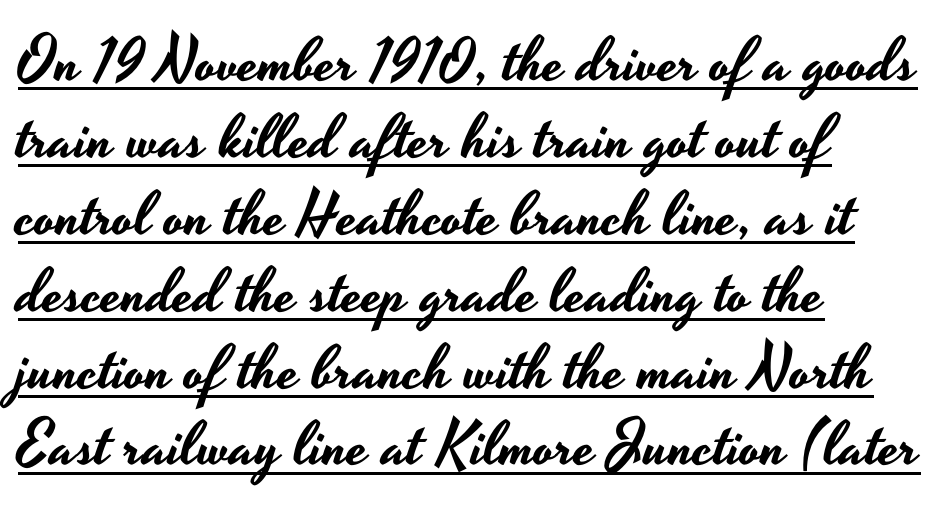
The image shows 62 px wide sans-serif type; set left-aligned, line spacing 1.24x, normal letter spacing, underlined; low stroke contrast and a small x-height.
